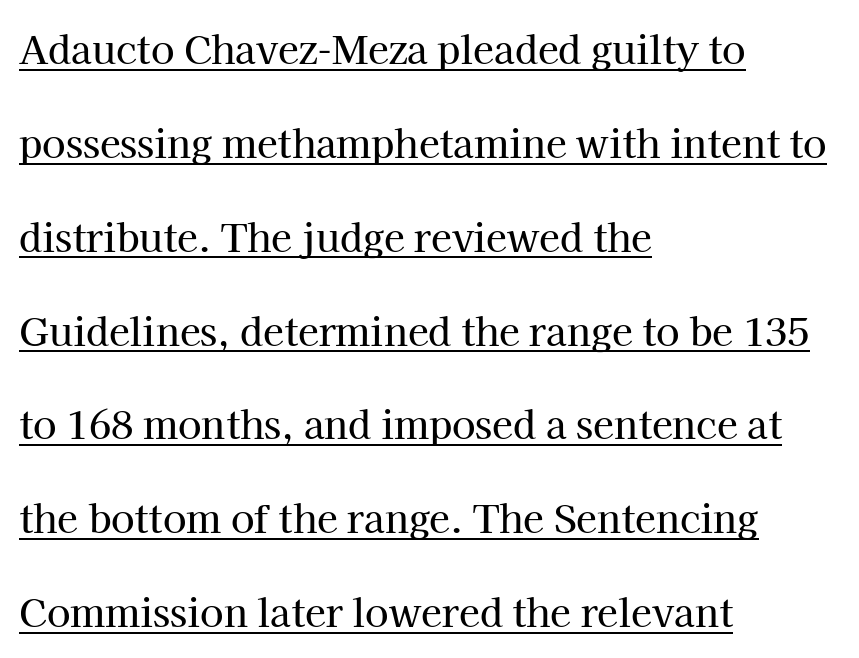
The image shows 38 px serif type, upright; set left-aligned, loose line spacing (2.47x), normal letter spacing, underlined; high stroke contrast and a medium x-height.
